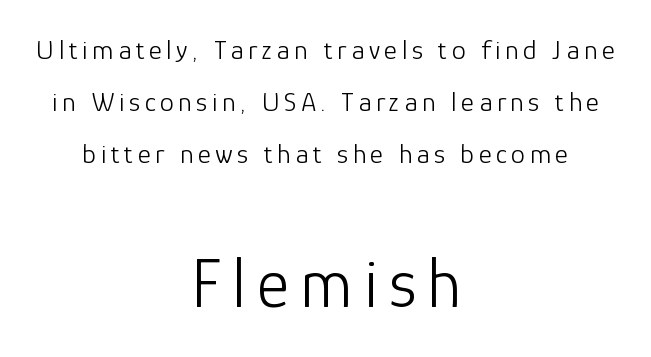
{"serif": "no", "italic": "no", "bold": "no", "weight": "light", "width": "normal", "stroke_contrast": "low", "x_height": "medium", "monospaced": "no", "underline": "no", "align": "center", "line_spacing_ratio": 1.85, "larger_block": "second", "size_ratio": 2.5, "glyph_px": 70}
